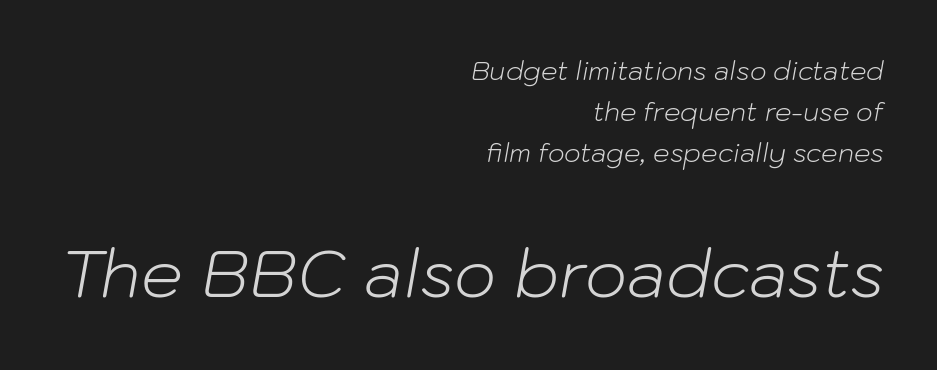
The image shows 66 px light type, italic (leaning right); set right-aligned, normal line spacing (1.58x), normal letter spacing, not underlined; the second (bottom) block is 2.54x larger; low stroke contrast and a medium x-height.
